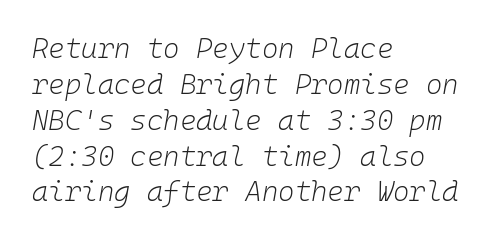
{"italic": "yes", "lean": "right", "slant_degrees": 10, "bold": "no", "weight": "light", "width": "normal", "stroke_contrast": "low", "x_height": "medium", "monospaced": "yes", "underline": "no", "align": "left", "line_spacing": "normal", "line_spacing_ratio": 1.28, "letter_spacing": "normal", "letter_spacing_em": 0.0, "glyph_px": 28}
